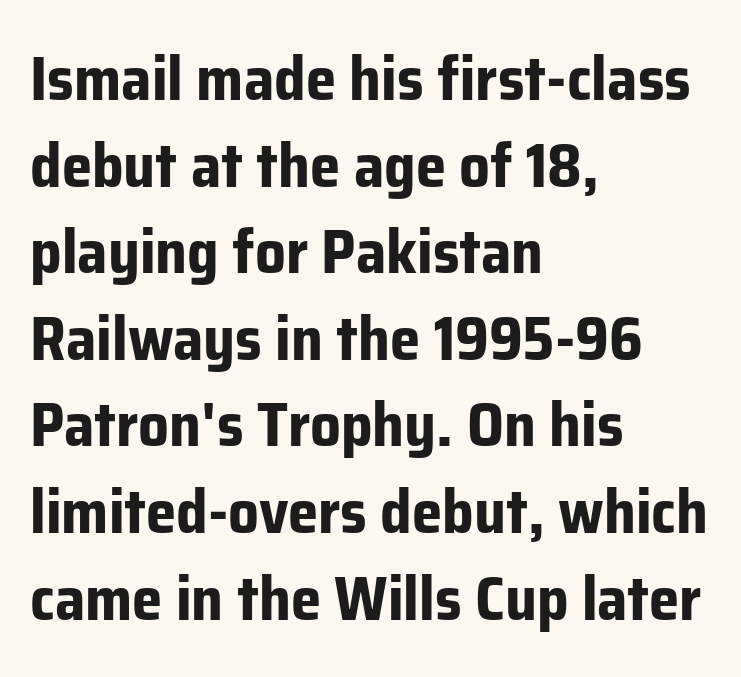
Leftover space on each line is placed entirely after the last word. I'd call this a sans setting — the letters go barefoot. The lines sit at an ordinary, default distance from one another. Italic? Not at all — the glyphs are vertical. The rendering uses natural spacing where letterforms have individual widths. The characters look thick and weighty, a clear bold.
